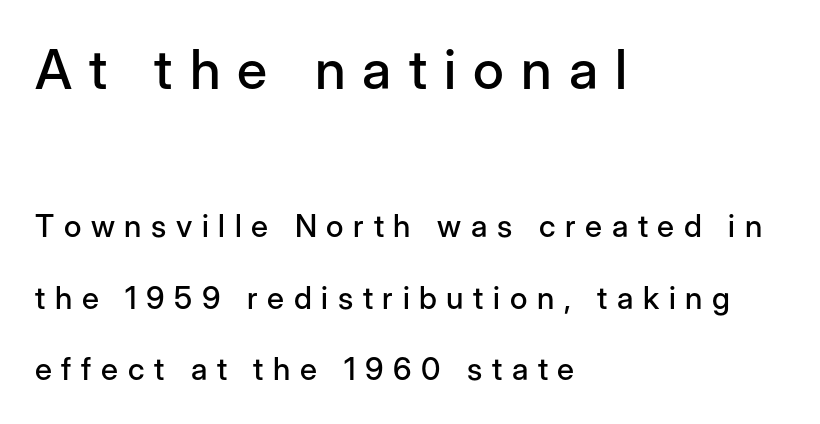
The image shows 55 px sans-serif type, upright; set left-aligned, loose line spacing (2.31x), unusually wide letter spacing (+0.31 em), not underlined; the first (top) block is 1.77x larger; low stroke contrast and a medium x-height.
